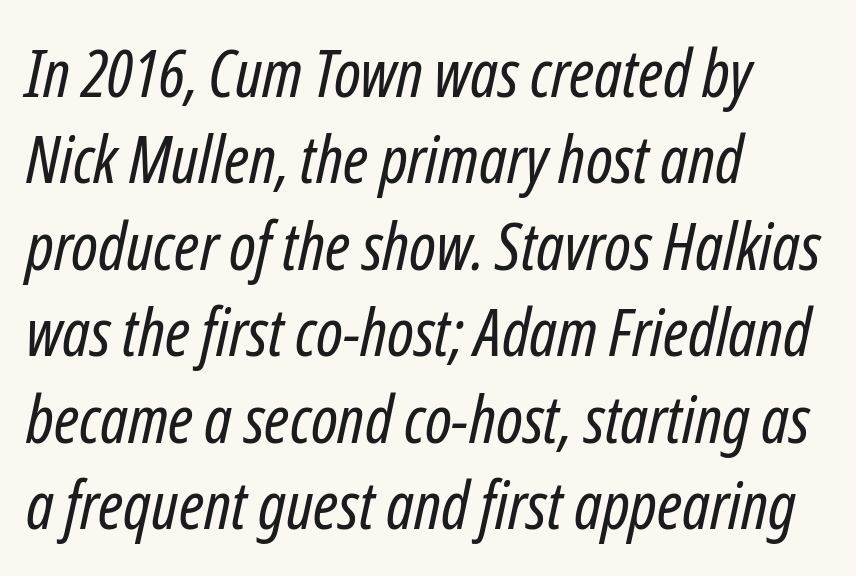
Interline gaps are of average width in this sample. These lines are rendered in a variable-pitch font. Short note: letters normally spaced. These glyphs show unthickened strokes, regular width or finer. The lines are quadded left.
